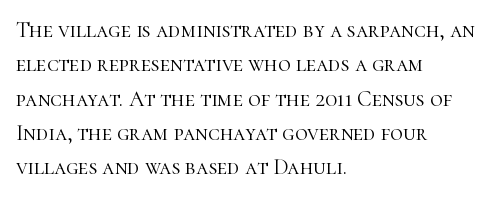
Q: Is the text bold? A: No.
Q: Is the text italic (slanted)? A: No, it is upright.
Q: Is the text underlined? A: No.
Q: How is the paragraph aligned? A: Left-aligned.
Q: Is the spacing between letters normal or unusually wide? A: Normal.
Q: Is the spacing between lines tight, normal or loose? A: Normal.
